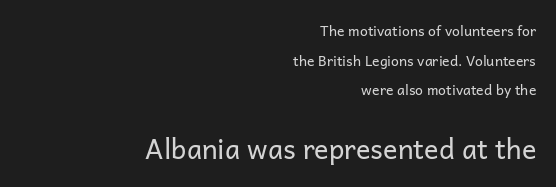
{"italic": "no", "bold": "no", "underline": "no", "align": "right", "line_spacing": "loose", "line_spacing_ratio": 2.11, "letter_spacing": "normal", "letter_spacing_em": 0.0, "larger_block": "second", "size_ratio": 1.93, "glyph_px": 27}
